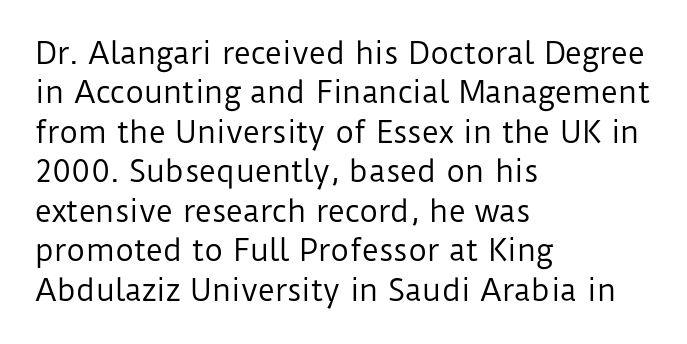
You could not count columns in this text — the font is proportionally spaced. In terms of letterspacing, this is plain default setting. The rag falls on the right side of this text block. This rendering features lettering with no underline. How would I describe the line gaps? Plain and ordinary. Unlike italic type, these characters show no tilt at all.
